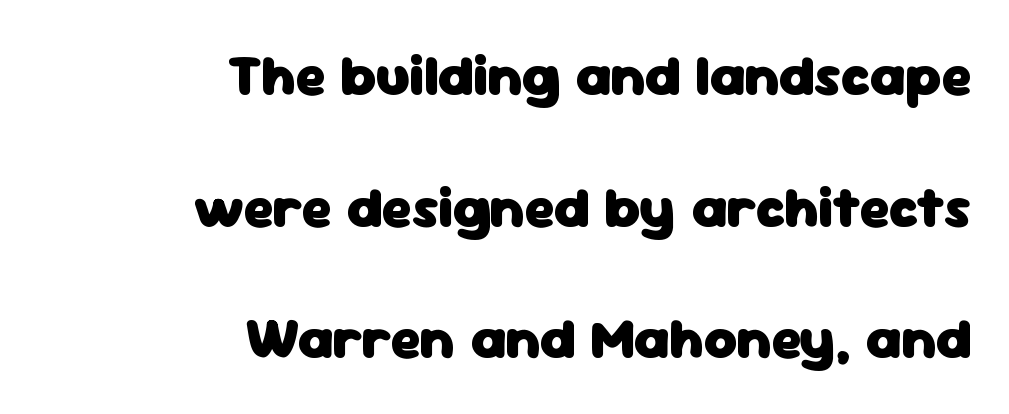
{"serif": "no", "italic": "no", "bold": "yes", "weight": "heavy", "width": "normal", "stroke_contrast": "low", "x_height": "medium", "monospaced": "no", "underline": "no", "align": "right", "line_spacing": "loose", "line_spacing_ratio": 2.31, "letter_spacing": "normal", "letter_spacing_em": 0.0, "glyph_px": 57}
